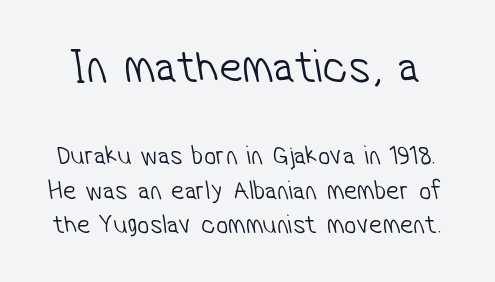
The words here are not underlined. The text was rendered using a sans face with plain stroke endings. Heft: none added — not bold. Think of a printed novel: that variable character pitch is what you see here. Block one is the big one; block two sits smaller underneath. Successive baselines arrive at the customary interval.
